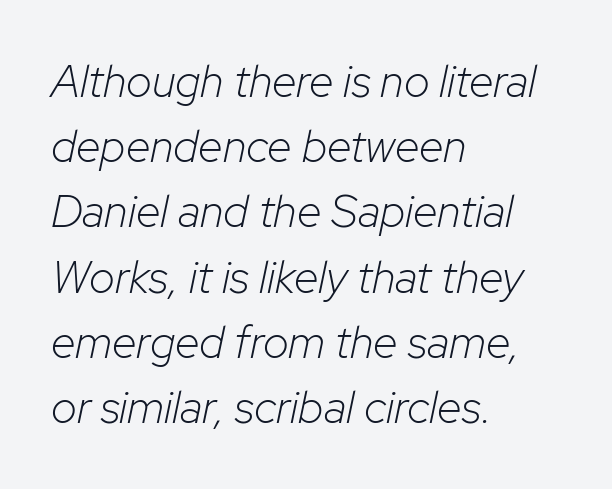
Each row of text sits above clean, open space. The horizontal fit of the characters is conventional and even. The lines in this sample share a left origin and differ only in where they stop. Stems and bowls with no extra thickness — not bold. Character widths vary here, with narrow letters taking less room than wide ones.
